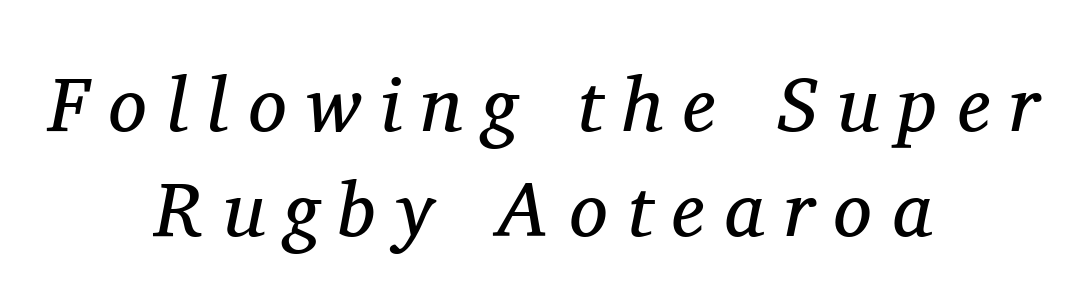
Q: Is the text bold? A: No.
Q: Is the text italic (slanted)? A: Yes, it leans right by about 11 degrees.
Q: Is the typeface a serif or a sans-serif typeface? A: Serif.
Q: Is the text underlined? A: No.
Q: How is the paragraph aligned? A: Centered.
Q: Is the spacing between letters normal or unusually wide? A: Unusually wide.
Q: Is the spacing between lines tight, normal or loose? A: Normal.
Q: Width (condensed, normal, or wide)? A: Normal.
Q: Stroke contrast? A: Medium.
Q: x-height? A: Medium.
Q: Monospaced? A: No.
